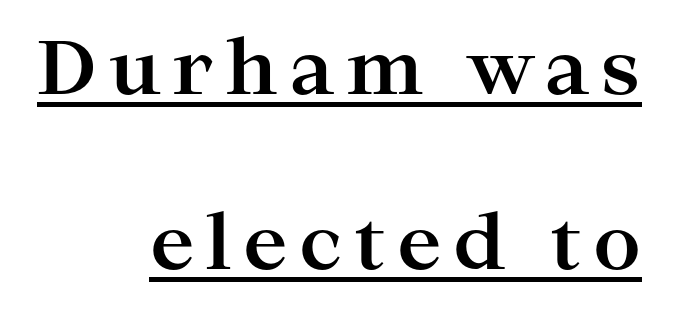
The image shows 75 px bold, wide serif type, upright; set right-aligned, loose line spacing (2.33x), underlined; high stroke contrast and a medium x-height.
